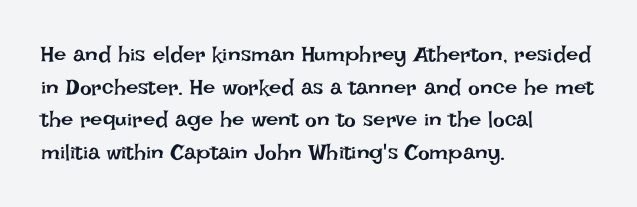
Q: Is the text bold? A: No.
Q: Is the text italic (slanted)? A: No, it is upright.
Q: Is the text underlined? A: No.
Q: How is the paragraph aligned? A: Left-aligned.
Q: Is the spacing between letters normal or unusually wide? A: Normal.
Q: Is the spacing between lines tight, normal or loose? A: Normal.
